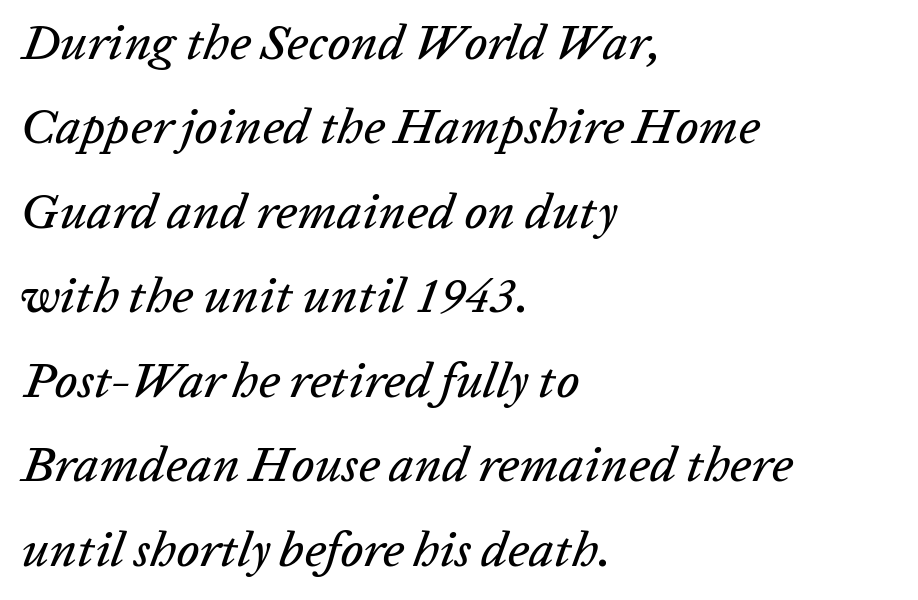
Q: Is the text italic (slanted)? A: Yes, it leans right by about 20 degrees.
Q: Is the text underlined? A: No.
Q: How is the paragraph aligned? A: Left-aligned.
Q: Is the spacing between letters normal or unusually wide? A: Normal.
Q: Is the spacing between lines tight, normal or loose? A: Normal.
Q: Width (condensed, normal, or wide)? A: Normal.
Q: Stroke contrast? A: Low.
Q: x-height? A: Medium.
Q: Monospaced? A: No.
